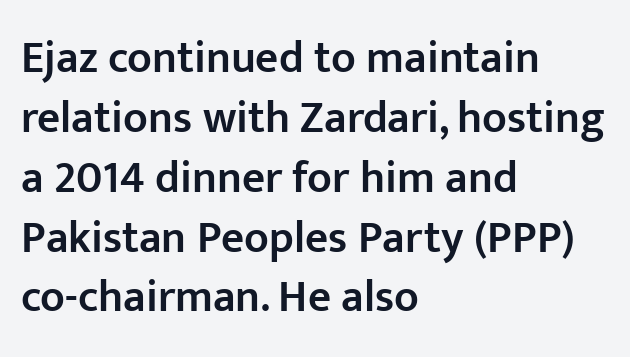
Q: Is the text bold? A: Semi-bold.
Q: Is the text italic (slanted)? A: No, it is upright.
Q: Is the typeface a serif or a sans-serif typeface? A: Sans-serif.
Q: Is the text underlined? A: No.
Q: How is the paragraph aligned? A: Left-aligned.
Q: Is the spacing between letters normal or unusually wide? A: Normal.
Q: Is the spacing between lines tight, normal or loose? A: Normal.
Q: Width (condensed, normal, or wide)? A: Normal.
Q: Stroke contrast? A: Low.
Q: x-height? A: Medium.
Q: Monospaced? A: No.
